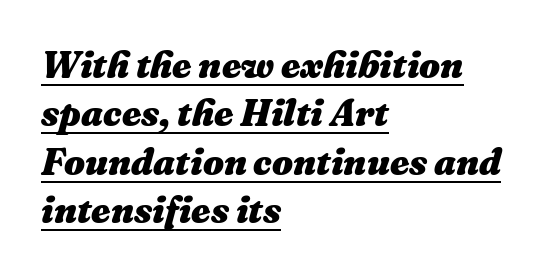
Varying glyph widths throughout — classic text-font behaviour. Underlined type. Short note: letters normally spaced. Observe the lean: these are italic letterforms. Is there much room between lines? A standard amount, neither cramped nor airy. Every row of glyphs begins at an identical x-position on the left.
